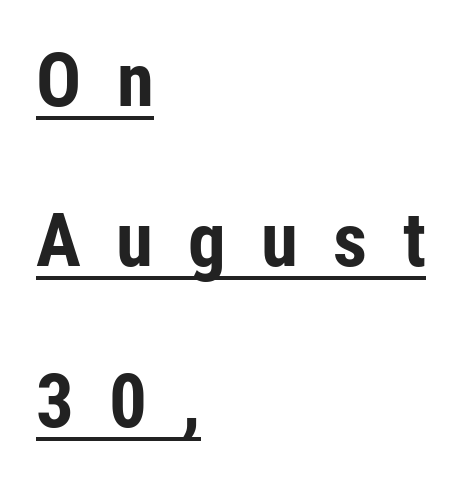
Q: Is the text bold? A: Yes.
Q: Is the text italic (slanted)? A: No, it is upright.
Q: Is the typeface a serif or a sans-serif typeface? A: Sans-serif.
Q: Is the text underlined? A: Yes.
Q: How is the paragraph aligned? A: Left-aligned.
Q: Is the spacing between letters normal or unusually wide? A: Unusually wide.
Q: Is the spacing between lines tight, normal or loose? A: Loose.
Q: Width (condensed, normal, or wide)? A: Condensed.
Q: Stroke contrast? A: Low.
Q: x-height? A: Medium.
Q: Monospaced? A: No.
